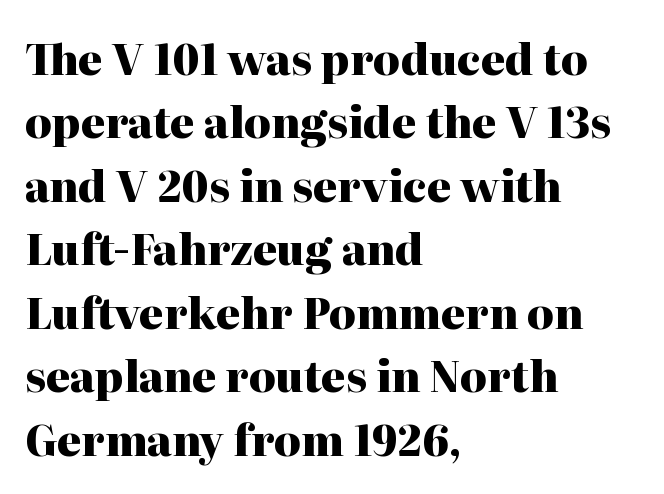
Q: Is the text bold? A: Yes.
Q: Is the text italic (slanted)? A: No, it is upright.
Q: Is the typeface a serif or a sans-serif typeface? A: Serif.
Q: Is the text underlined? A: No.
Q: How is the paragraph aligned? A: Left-aligned.
Q: Is the spacing between letters normal or unusually wide? A: Normal.
Q: Is the spacing between lines tight, normal or loose? A: Normal.
Q: Width (condensed, normal, or wide)? A: Normal.
Q: Stroke contrast? A: High.
Q: x-height? A: Medium.
Q: Monospaced? A: No.
